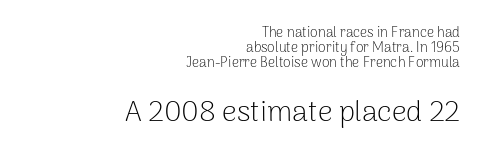
Q: Is the text bold? A: No.
Q: Is the text italic (slanted)? A: No, it is upright.
Q: Is the typeface a serif or a sans-serif typeface? A: Sans-serif.
Q: Is the text underlined? A: No.
Q: How is the paragraph aligned? A: Right-aligned.
Q: Is the spacing between letters normal or unusually wide? A: Normal.
Q: Is the spacing between lines tight, normal or loose? A: Tight.
Q: Which block of text is set in a larger size, the first (top) or the second (bottom)? A: The second (bottom) one.
Q: Width (condensed, normal, or wide)? A: Normal.
Q: Stroke contrast? A: Low.
Q: x-height? A: Medium.
Q: Monospaced? A: No.
